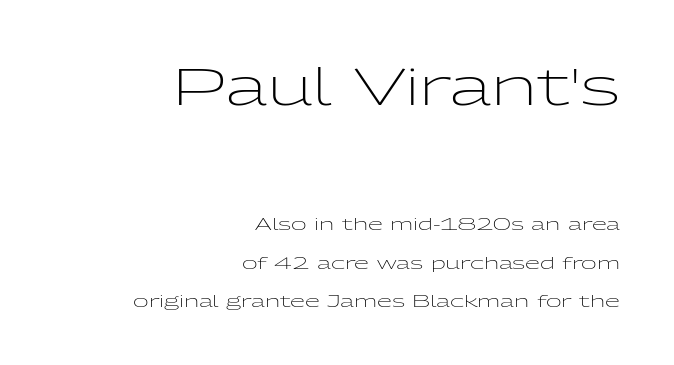
Any mark beneath the type? The region is blank. The rendering shows plain stroke endings on the letterforms — a sans-serif design. The rendering anchors every line to the right-hand side. The letterforms sit at book weight or below. Nobody touched the tracking dial on this one. The upper block of text is set noticeably larger than the block beneath it.
